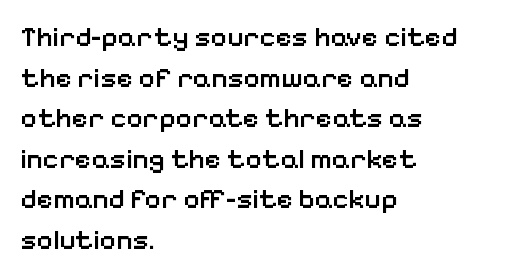
The image shows 28 px semibold sans-serif type, upright; set left-aligned, normal line spacing (1.45x), normal letter spacing, not underlined; low stroke contrast and a medium x-height.
